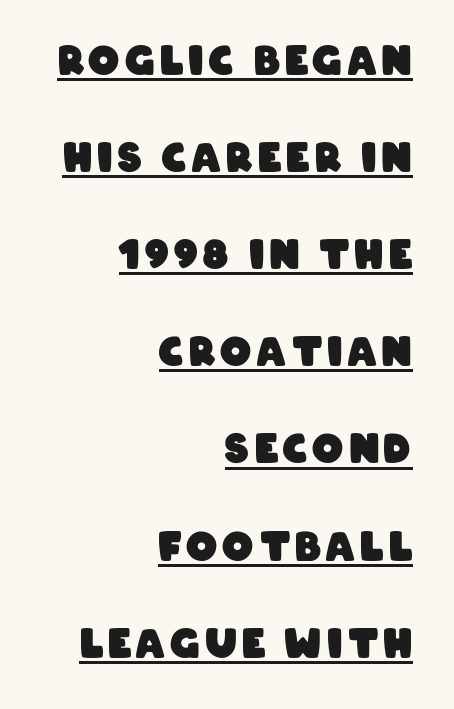
Leading: increased. Teacher's note: observe the even right margin — that is flush-right alignment. The words here are underlined. Observe the absence of serifs on each vertical stroke in this sample. Is this a fixed-width face? No — the glyphs have proportional, varying widths.
